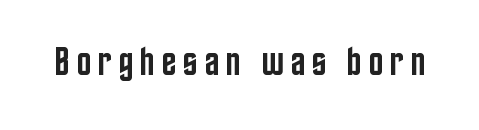
The image shows 39 px semibold, condensed sans-serif type, upright; set not underlined; low stroke contrast and a large x-height.
